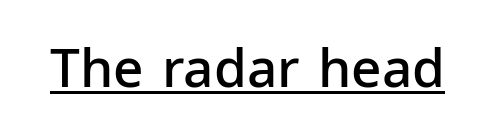
The face used here is proportionally spaced, like ordinary book or web type. The glyphs have the mass of a demibold cut, below bold. The typesetter has applied underlining to the passage shown. I'd call this a sans setting — the letters go barefoot.
